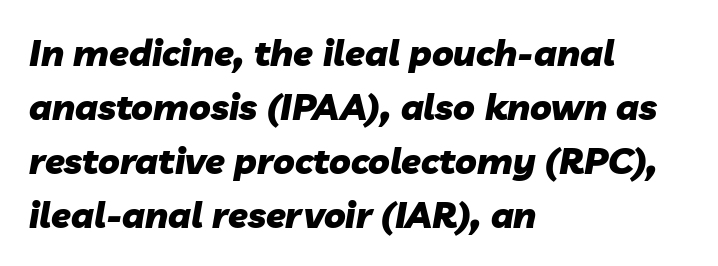
The image shows 36 px heavy type, italic (leaning right); set left-aligned, normal line spacing (1.5x), normal letter spacing, not underlined; low stroke contrast and a medium x-height.
